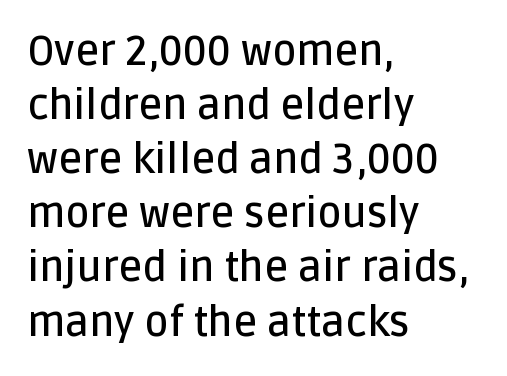
The type sits square on the baseline with zero lean. Between one letter and the next there's only the usual sliver of space. Spacing verdict: proportional, widths tailored to each character. A semibold gives these letters moderate extra thickness, short of bold. A classic flush-left, rag-right setting is used for this passage. Unmarked baselines from the first word to the last.
